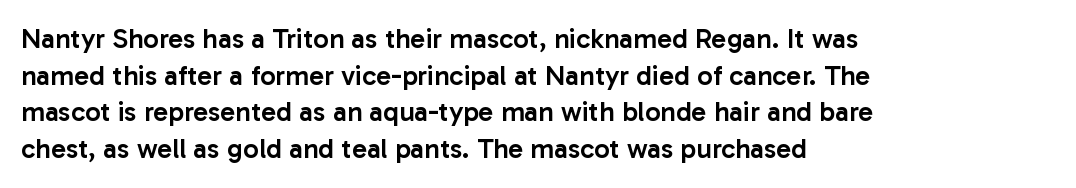
The image shows 28 px semibold sans-serif type, upright; set left-aligned, normal line spacing (1.31x), normal letter spacing, not underlined; low stroke contrast and a medium x-height.
